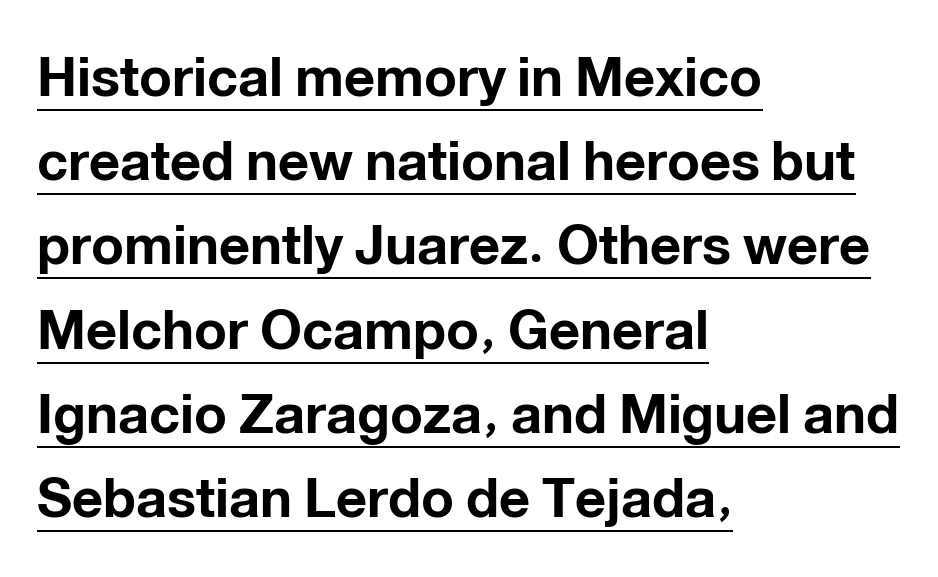
Q: Is the text bold? A: Yes.
Q: Is the text italic (slanted)? A: No, it is upright.
Q: Is the typeface a serif or a sans-serif typeface? A: Sans-serif.
Q: Is the text underlined? A: Yes.
Q: How is the paragraph aligned? A: Left-aligned.
Q: Is the spacing between letters normal or unusually wide? A: Normal.
Q: Is the spacing between lines tight, normal or loose? A: Normal.
Q: Width (condensed, normal, or wide)? A: Normal.
Q: Stroke contrast? A: Low.
Q: x-height? A: Medium.
Q: Monospaced? A: No.
